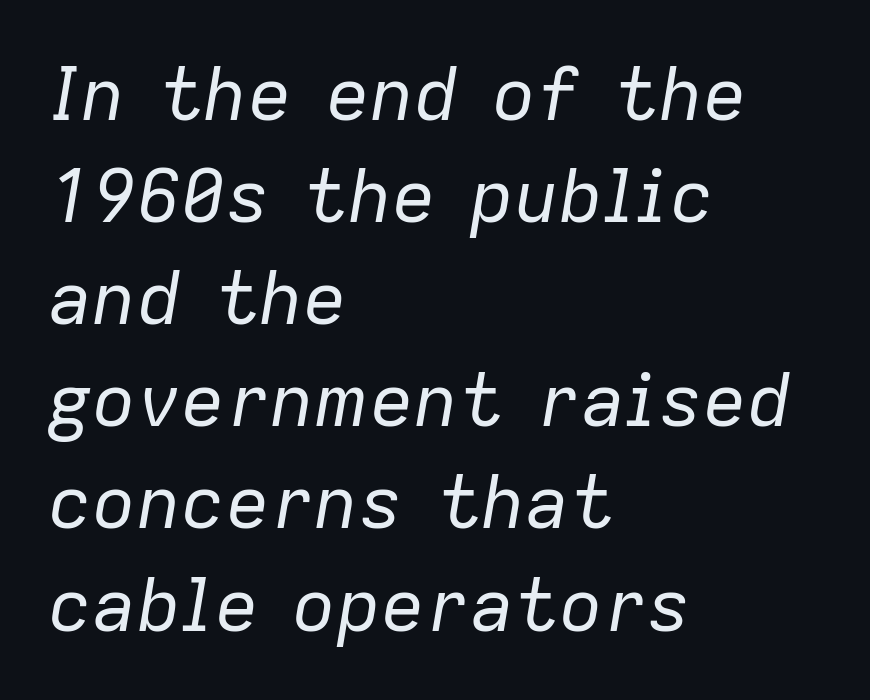
Q: Is the text bold? A: No.
Q: Is the text italic (slanted)? A: Yes, it leans right by about 9 degrees.
Q: Is the text underlined? A: No.
Q: How is the paragraph aligned? A: Left-aligned.
Q: Is the spacing between letters normal or unusually wide? A: Normal.
Q: Is the spacing between lines tight, normal or loose? A: Normal.
Q: Width (condensed, normal, or wide)? A: Normal.
Q: Stroke contrast? A: Low.
Q: x-height? A: Medium.
Q: Monospaced? A: No.
